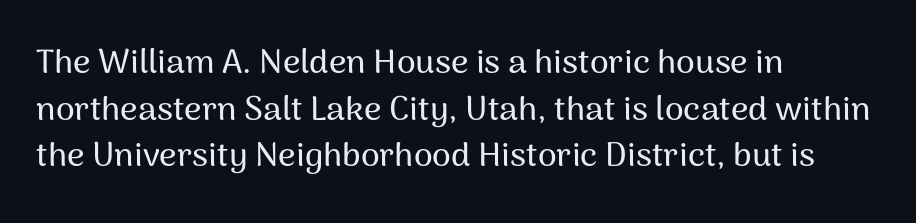
Q: Is the text italic (slanted)? A: No, it is upright.
Q: Is the typeface a serif or a sans-serif typeface? A: Sans-serif.
Q: Is the text underlined? A: No.
Q: How is the paragraph aligned? A: Left-aligned.
Q: Is the spacing between letters normal or unusually wide? A: Normal.
Q: Is the spacing between lines tight, normal or loose? A: Normal.
Q: Width (condensed, normal, or wide)? A: Normal.
Q: Stroke contrast? A: Medium.
Q: x-height? A: Medium.
Q: Monospaced? A: No.
